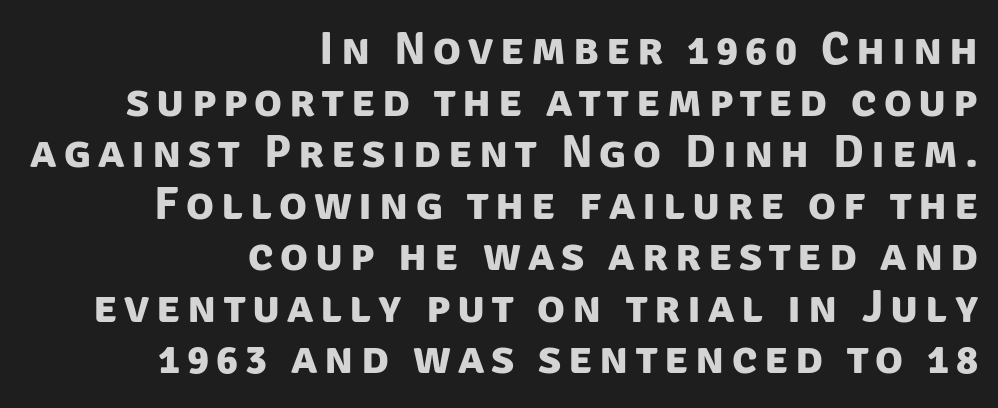
{"serif": "no", "bold": "yes", "weight": "bold", "width": "normal", "stroke_contrast": "low", "x_height": "large", "monospaced": "no", "underline": "no", "align": "right", "line_spacing": "tight", "line_spacing_ratio": 1.12, "glyph_px": 46}
